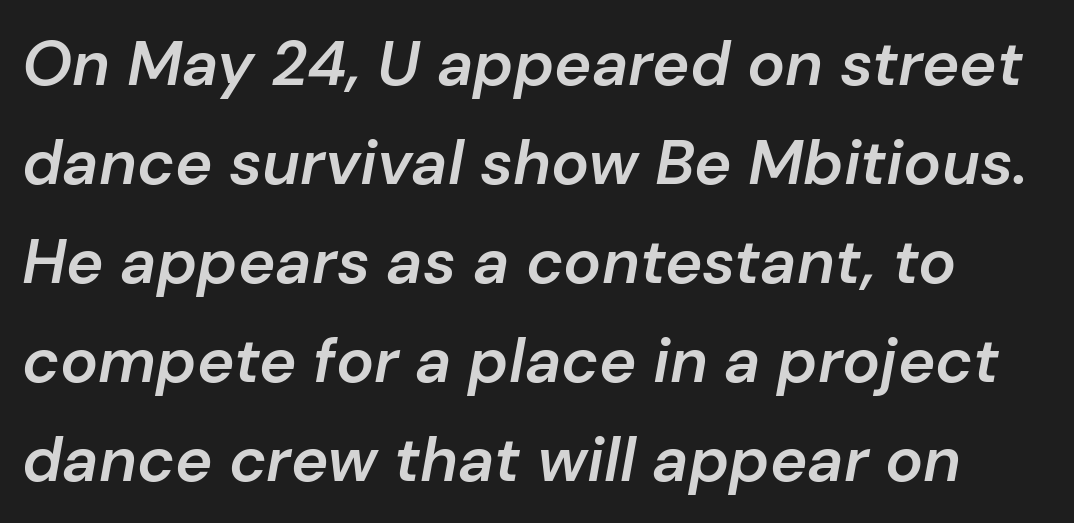
Q: Is the text bold? A: Semi-bold.
Q: Is the text italic (slanted)? A: Yes, it leans right by about 10 degrees.
Q: Is the text underlined? A: No.
Q: Is the spacing between letters normal or unusually wide? A: Normal.
Q: Is the spacing between lines tight, normal or loose? A: Normal.
Q: Width (condensed, normal, or wide)? A: Normal.
Q: Stroke contrast? A: Low.
Q: x-height? A: Medium.
Q: Monospaced? A: No.
